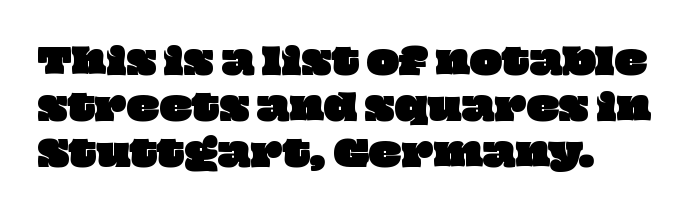
{"width": "wide", "stroke_contrast": "low", "x_height": "large", "monospaced": "no", "underline": "no", "line_spacing": "normal", "line_spacing_ratio": 1.35, "letter_spacing": "normal", "letter_spacing_em": 0.0, "glyph_px": 34}
